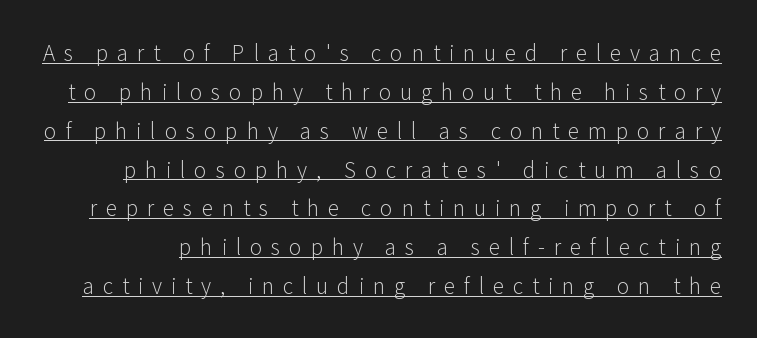
The image shows 21 px text type, upright; set line spacing 1.85x, unusually wide letter spacing (+0.42 em), underlined.
